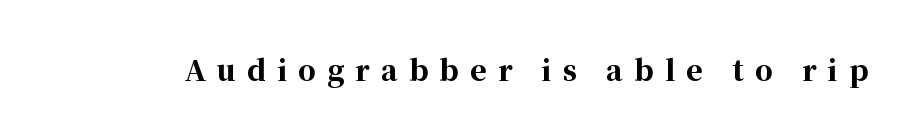
{"serif": "yes", "italic": "no", "bold": "yes", "weight": "bold", "width": "normal", "stroke_contrast": "high", "x_height": "medium", "monospaced": "no", "underline": "no", "letter_spacing": "wide", "letter_spacing_em": 0.4, "glyph_px": 28}
